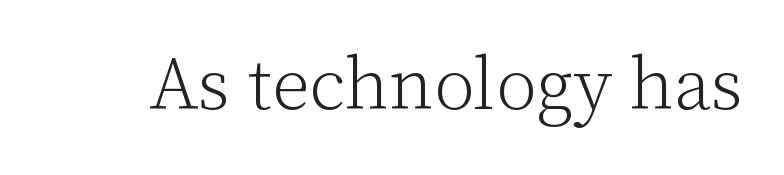
The image shows 74 px light serif type, upright; set normal letter spacing, not underlined; low stroke contrast and a medium x-height.
